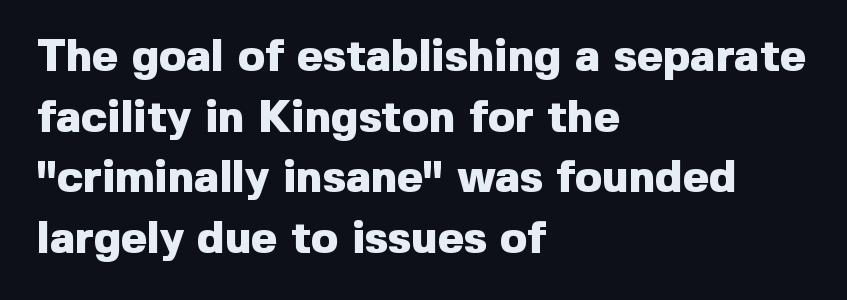
Q: Is the text bold? A: Yes.
Q: Is the text italic (slanted)? A: No, it is upright.
Q: Is the typeface a serif or a sans-serif typeface? A: Sans-serif.
Q: Is the text underlined? A: No.
Q: How is the paragraph aligned? A: Left-aligned.
Q: Is the spacing between letters normal or unusually wide? A: Normal.
Q: Is the spacing between lines tight, normal or loose? A: Normal.
Q: Width (condensed, normal, or wide)? A: Normal.
Q: x-height? A: Medium.
Q: Monospaced? A: No.
